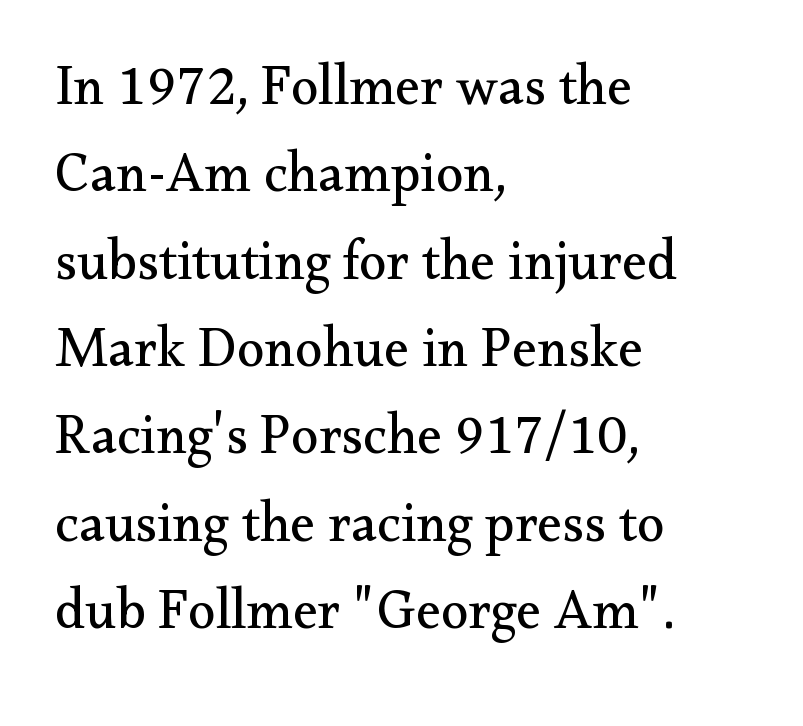
{"serif": "yes", "italic": "no", "bold": "no", "weight": "regular", "width": "normal", "stroke_contrast": "medium", "x_height": "small", "monospaced": "no", "underline": "no", "align": "left", "line_spacing": "normal", "line_spacing_ratio": 1.56, "letter_spacing": "normal", "letter_spacing_em": 0.0, "glyph_px": 56}
